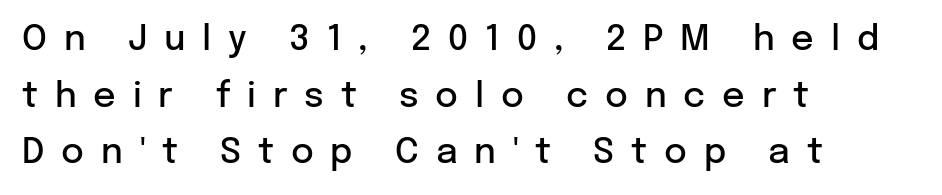
Vertical spacing — default. Glyph-to-glyph distance is far greater than everyday printed text. The letters are semibold — heavier than regular but short of a full bold. The compositor pushed each line to the left boundary.
